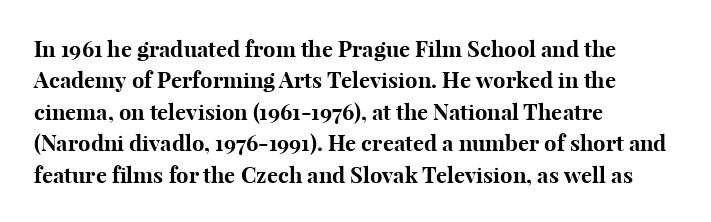
The vertical gap from one line to the next is medium. Bold? Absolutely — the strokes are thick and heavy. Plain, unruled lines of type. The ragged edge is on the right, which tells us the setting is flush left.
